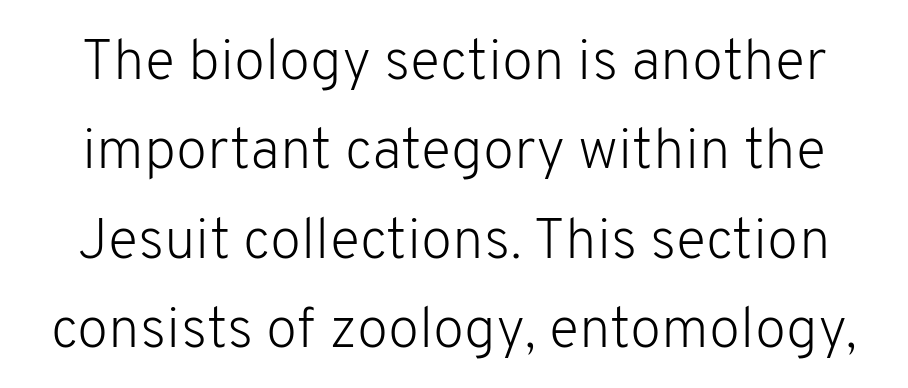
Q: Is the text bold? A: No.
Q: Is the text italic (slanted)? A: No, it is upright.
Q: Is the typeface a serif or a sans-serif typeface? A: Sans-serif.
Q: Is the text underlined? A: No.
Q: Is the spacing between letters normal or unusually wide? A: Normal.
Q: Is the spacing between lines tight, normal or loose? A: Normal.
Q: Width (condensed, normal, or wide)? A: Normal.
Q: Stroke contrast? A: Low.
Q: x-height? A: Medium.
Q: Monospaced? A: No.
